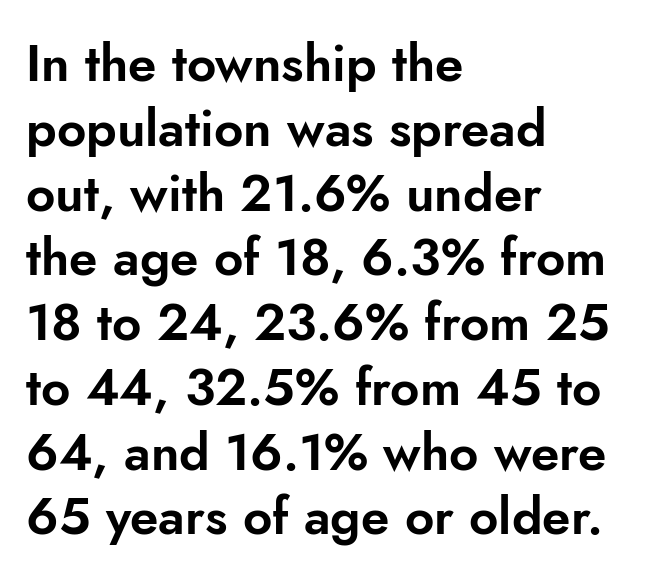
The image shows 51 px sans-serif type, upright; set left-aligned, normal line spacing (1.27x), normal letter spacing, not underlined; low stroke contrast and a small x-height.
